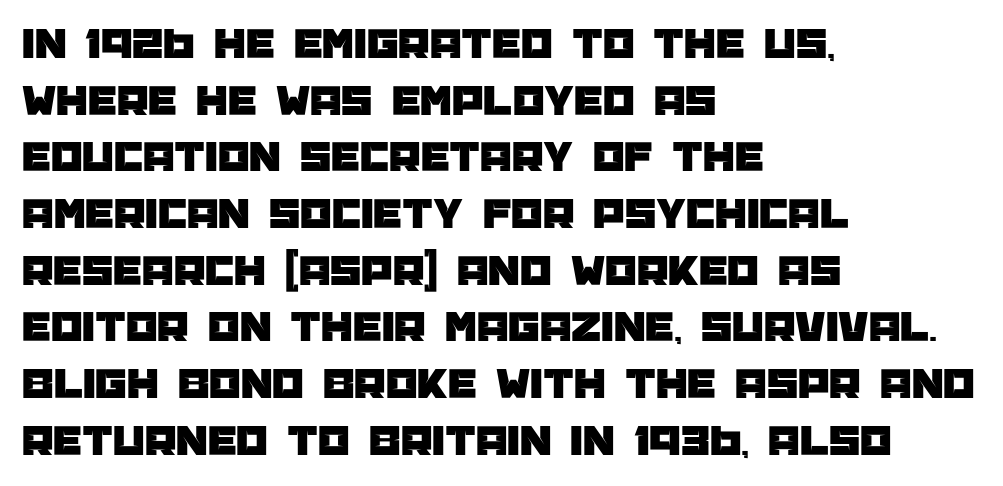
{"serif": "no", "italic": "no", "width": "normal", "stroke_contrast": "low", "x_height": "large", "monospaced": "no", "underline": "no", "align": "left", "line_spacing": "normal", "line_spacing_ratio": 1.26, "letter_spacing": "normal", "letter_spacing_em": 0.0, "glyph_px": 45}
